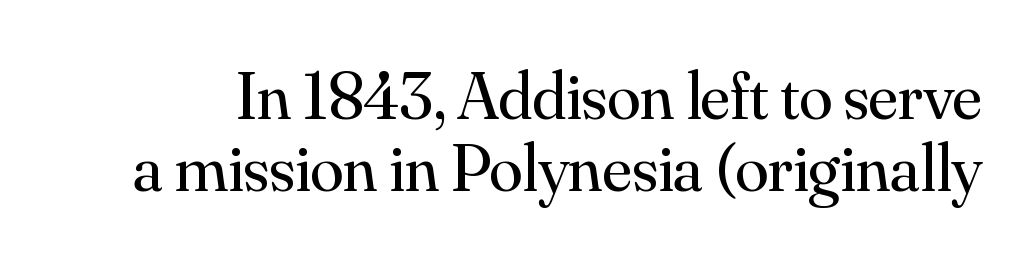
Q: Is the text bold? A: No.
Q: Is the text italic (slanted)? A: No, it is upright.
Q: Is the typeface a serif or a sans-serif typeface? A: Serif.
Q: Is the text underlined? A: No.
Q: Is the spacing between letters normal or unusually wide? A: Normal.
Q: Is the spacing between lines tight, normal or loose? A: Tight.
Q: Width (condensed, normal, or wide)? A: Normal.
Q: Stroke contrast? A: Medium.
Q: x-height? A: Small.
Q: Monospaced? A: No.
